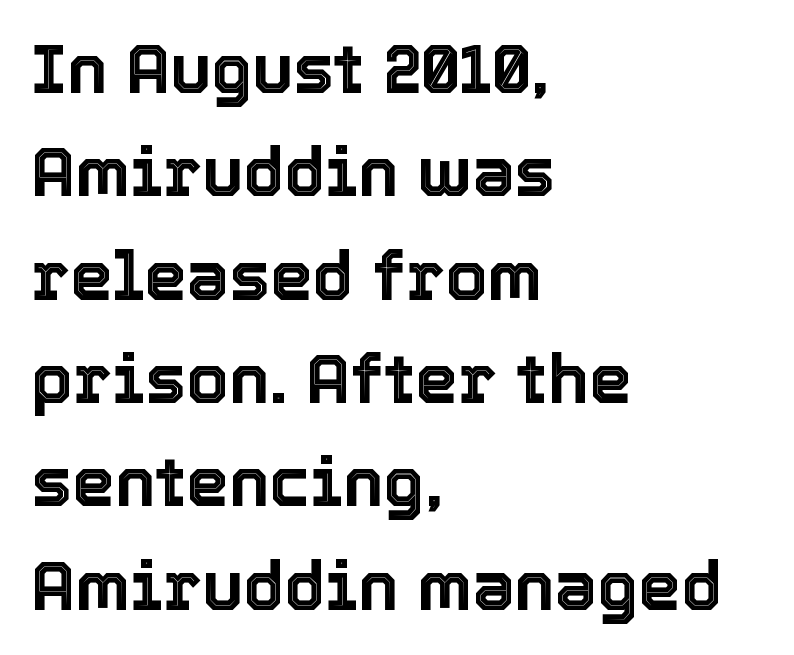
The image shows 68 px text type, upright; set left-aligned, normal line spacing (1.52x), normal letter spacing, not underlined; a medium x-height.
